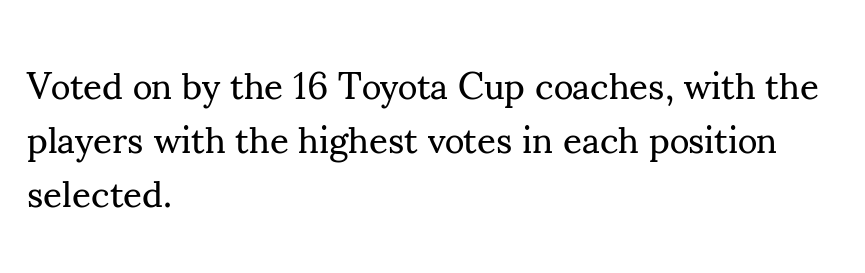
{"serif": "yes", "italic": "no", "bold": "no", "weight": "regular", "width": "normal", "stroke_contrast": "medium", "x_height": "small", "monospaced": "no", "underline": "no", "align": "left", "line_spacing": "normal", "line_spacing_ratio": 1.46, "letter_spacing": "normal", "letter_spacing_em": 0.0, "glyph_px": 37}
